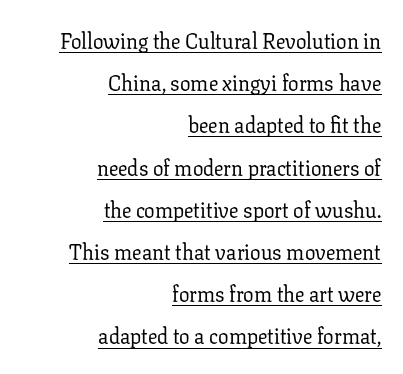
The designer dialed line spacing up above the default. Ink coverage per letter is moderate at most. These lines keep a tight, regular rhythm from letter to letter. You can see a thin bar hugging the bottom of the glyphs.
